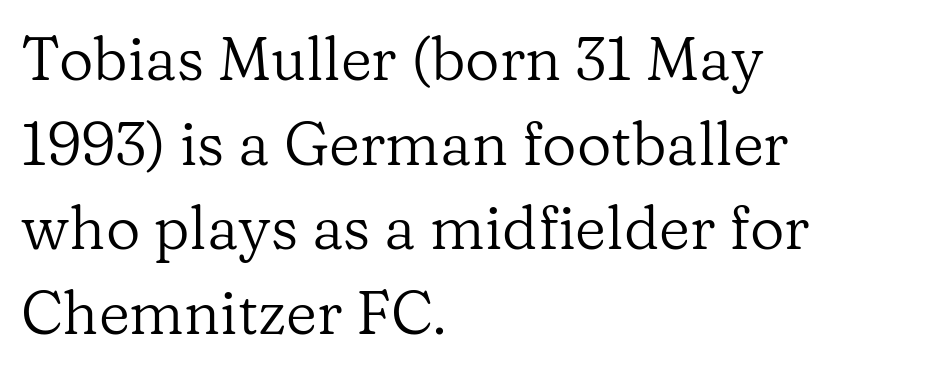
Q: Is the text bold? A: No.
Q: Is the text italic (slanted)? A: No, it is upright.
Q: Is the typeface a serif or a sans-serif typeface? A: Serif.
Q: Is the text underlined? A: No.
Q: How is the paragraph aligned? A: Left-aligned.
Q: Is the spacing between letters normal or unusually wide? A: Normal.
Q: Is the spacing between lines tight, normal or loose? A: Normal.
Q: Width (condensed, normal, or wide)? A: Normal.
Q: Stroke contrast? A: Low.
Q: x-height? A: Medium.
Q: Monospaced? A: No.
